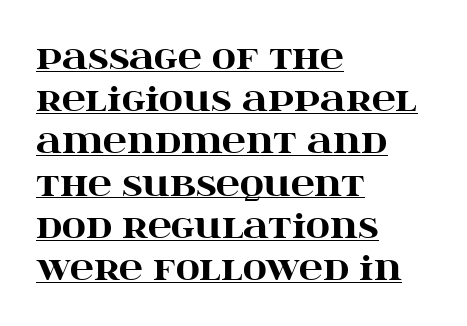
Q: Is the text bold? A: Yes.
Q: Is the text italic (slanted)? A: No, it is upright.
Q: Is the typeface a serif or a sans-serif typeface? A: Serif.
Q: Is the text underlined? A: Yes.
Q: How is the paragraph aligned? A: Left-aligned.
Q: Is the spacing between letters normal or unusually wide? A: Normal.
Q: Is the spacing between lines tight, normal or loose? A: Normal.
Q: Width (condensed, normal, or wide)? A: Wide.
Q: Stroke contrast? A: High.
Q: x-height? A: Large.
Q: Monospaced? A: No.
